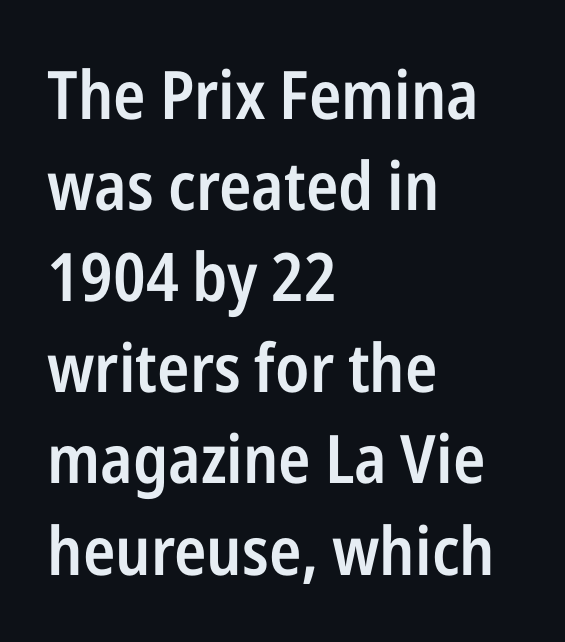
Q: Is the text bold? A: Semi-bold.
Q: Is the text italic (slanted)? A: No, it is upright.
Q: Is the typeface a serif or a sans-serif typeface? A: Sans-serif.
Q: Is the text underlined? A: No.
Q: How is the paragraph aligned? A: Left-aligned.
Q: Is the spacing between letters normal or unusually wide? A: Normal.
Q: Is the spacing between lines tight, normal or loose? A: Normal.
Q: Width (condensed, normal, or wide)? A: Condensed.
Q: Stroke contrast? A: Low.
Q: x-height? A: Medium.
Q: Monospaced? A: No.
